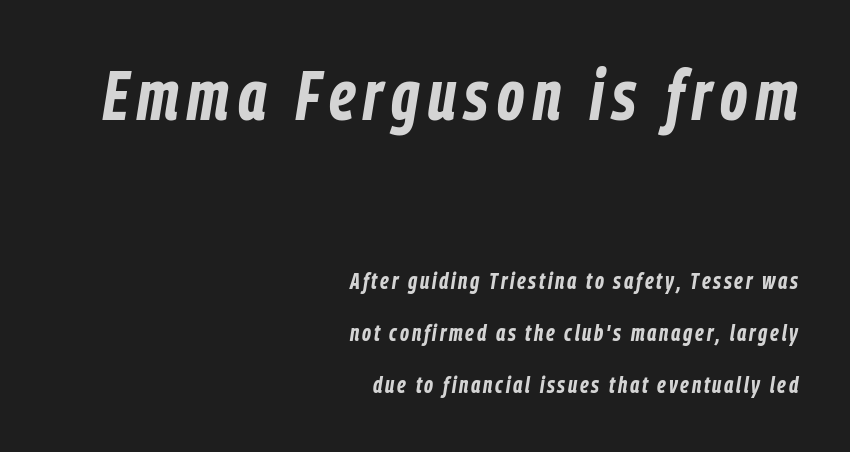
{"italic": "yes", "lean": "right", "slant_degrees": 9, "bold": "yes", "weight": "bold", "width": "condensed", "stroke_contrast": "low", "x_height": "medium", "monospaced": "no", "underline": "no", "align": "right", "line_spacing": "loose", "line_spacing_ratio": 2.26, "larger_block": "first", "size_ratio": 3.04, "glyph_px": 70}
